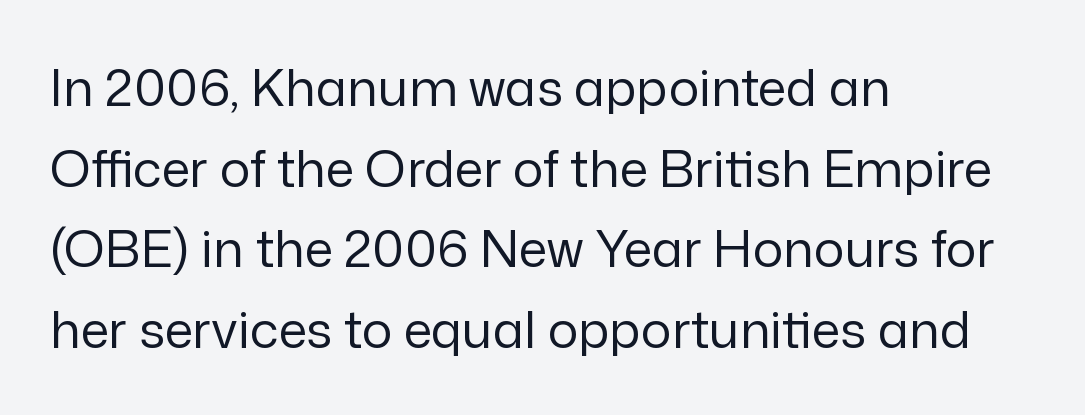
Check under the words: just untouched page. Nothing heavy about these letters — not bold at all. Typographically, this falls in the sans-serif category. This sample has the flowing, uneven cadence of proportional lettering. The letters stand upright; this is a roman face.
